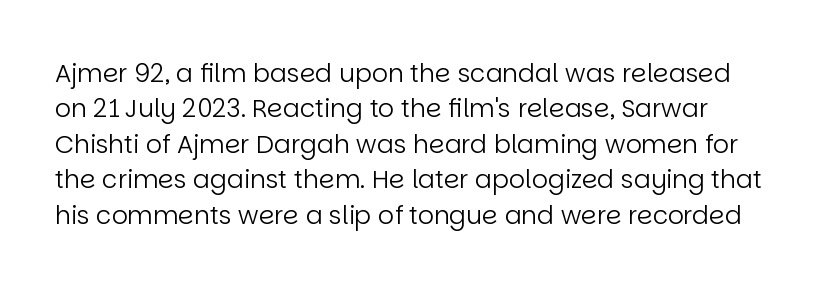
Q: Is the text bold? A: No.
Q: Is the text italic (slanted)? A: No, it is upright.
Q: Is the text underlined? A: No.
Q: Is the spacing between letters normal or unusually wide? A: Normal.
Q: Is the spacing between lines tight, normal or loose? A: Normal.
